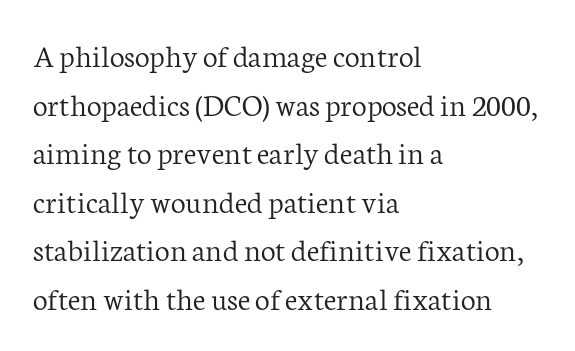
Q: Is the text bold? A: No.
Q: Is the text italic (slanted)? A: No, it is upright.
Q: Is the typeface a serif or a sans-serif typeface? A: Serif.
Q: Is the text underlined? A: No.
Q: How is the paragraph aligned? A: Left-aligned.
Q: Is the spacing between letters normal or unusually wide? A: Normal.
Q: Is the spacing between lines tight, normal or loose? A: Normal.
Q: Width (condensed, normal, or wide)? A: Normal.
Q: Stroke contrast? A: Low.
Q: x-height? A: Medium.
Q: Monospaced? A: No.
